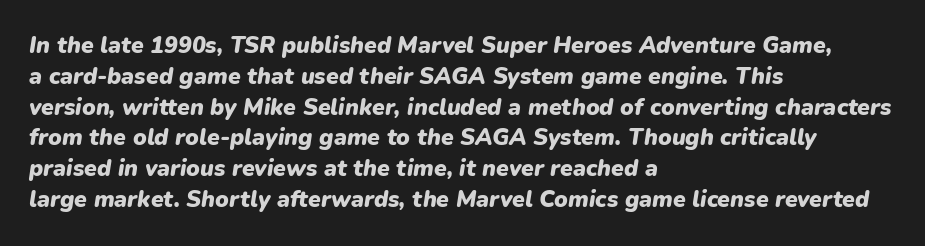
Q: Is the text bold? A: Yes.
Q: Is the text italic (slanted)? A: Yes, it leans right by about 9 degrees.
Q: Is the text underlined? A: No.
Q: How is the paragraph aligned? A: Left-aligned.
Q: Is the spacing between letters normal or unusually wide? A: Normal.
Q: Is the spacing between lines tight, normal or loose? A: Normal.
